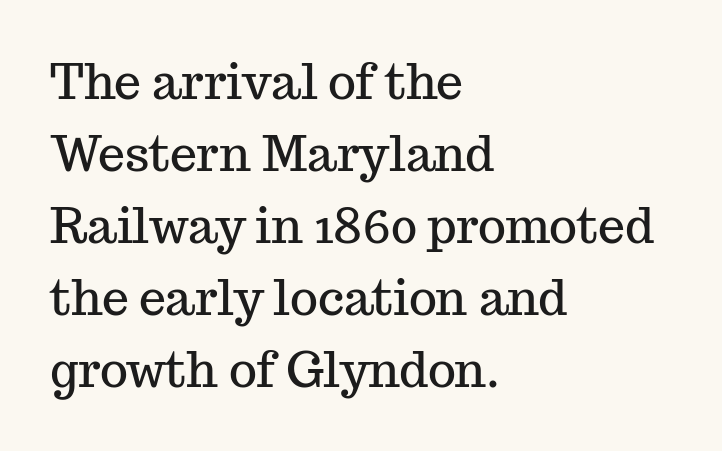
Q: Is the text italic (slanted)? A: No, it is upright.
Q: Is the typeface a serif or a sans-serif typeface? A: Serif.
Q: Is the text underlined? A: No.
Q: How is the paragraph aligned? A: Left-aligned.
Q: Is the spacing between letters normal or unusually wide? A: Normal.
Q: Is the spacing between lines tight, normal or loose? A: Normal.
Q: Width (condensed, normal, or wide)? A: Normal.
Q: Stroke contrast? A: Medium.
Q: x-height? A: Medium.
Q: Monospaced? A: No.
